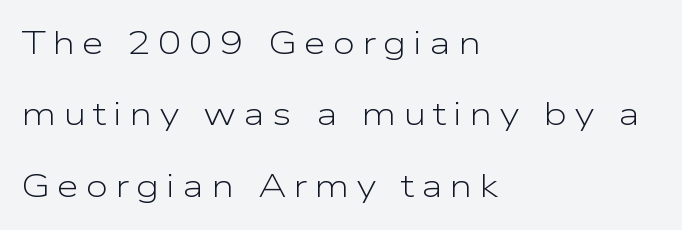
The image shows 32 px light, wide sans-serif type, upright; set left-aligned, loose line spacing (2.23x), unusually wide letter spacing (+0.22 em), not underlined; low stroke contrast and a medium x-height.
